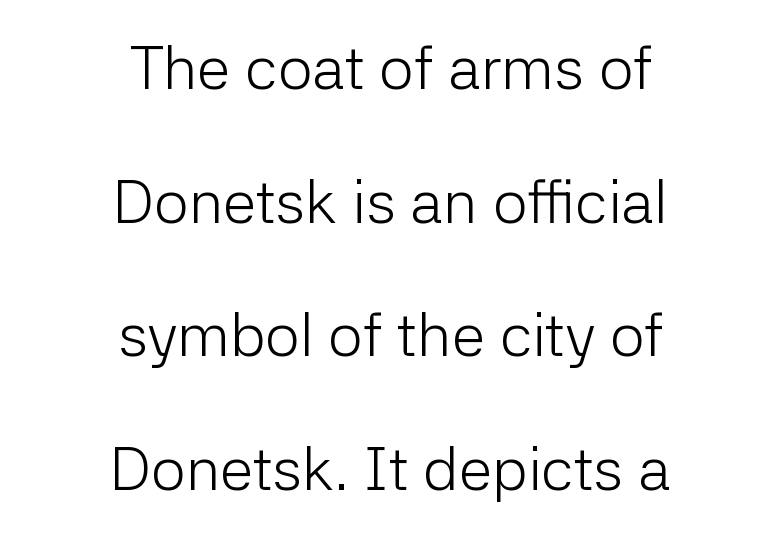
Interline gaps are noticeably wide in this sample. Does the copy run flush right? No — it is centered line by line. Is this a sans? Yes — the strokes have no serifs. Lines of text with bare space underneath. Proportional: the letters do not fall into vertical columns. Nothing heavy about these letters — not bold at all.
